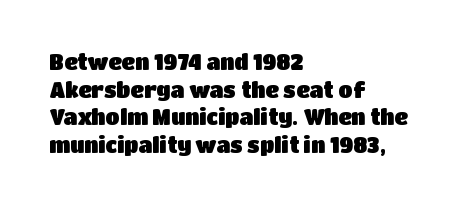
{"italic": "no", "underline": "no", "align": "left", "line_spacing": "normal", "line_spacing_ratio": 1.31, "letter_spacing": "normal", "letter_spacing_em": 0.0, "glyph_px": 21}
